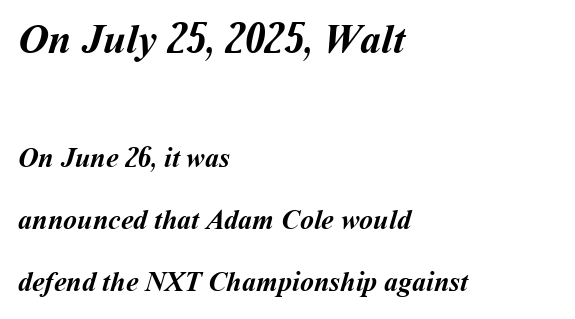
Q: Is the text bold? A: Yes.
Q: Is the text underlined? A: No.
Q: How is the paragraph aligned? A: Left-aligned.
Q: Is the spacing between letters normal or unusually wide? A: Normal.
Q: Is the spacing between lines tight, normal or loose? A: Loose.
Q: Which block of text is set in a larger size, the first (top) or the second (bottom)? A: The first (top) one.
Q: Width (condensed, normal, or wide)? A: Normal.
Q: Stroke contrast? A: Medium.
Q: x-height? A: Medium.
Q: Monospaced? A: No.
